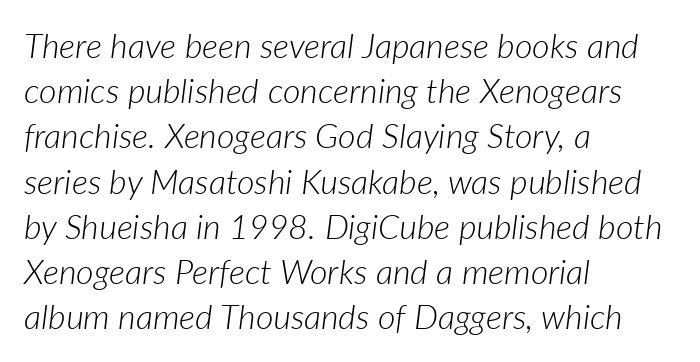
The image shows 34 px light type, italic (leaning right); set left-aligned, normal line spacing (1.33x), normal letter spacing, not underlined; low stroke contrast and a medium x-height.
